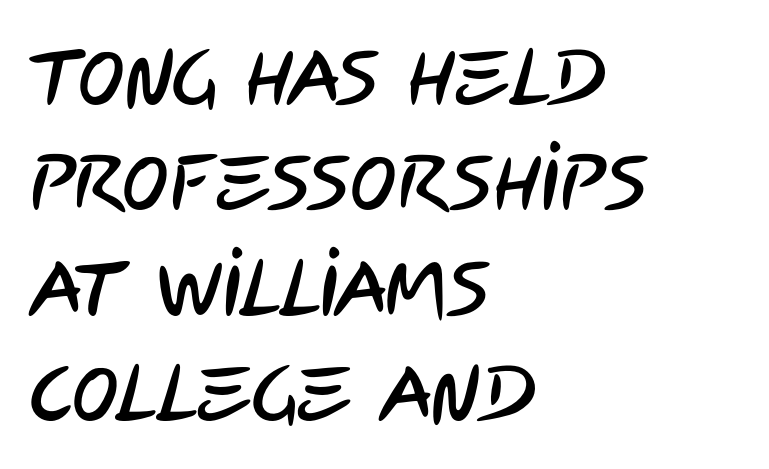
The typesetter chose a ragged-right arrangement here. Type without underlining. A typesetter would call this proportional, since set widths differ per character. Are there feet on the stems? There aren't — it's a sans. Students, note that the glyphs here touch the page at normal intervals.
